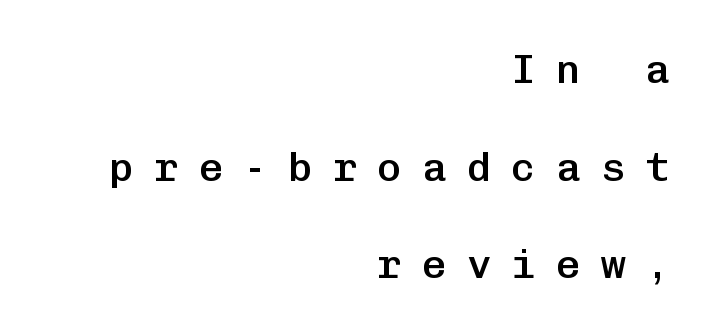
The image shows 41 px semibold sans-serif type, upright, monospaced; set right-aligned, loose line spacing (2.38x), unusually wide letter spacing (+0.49 em), not underlined; low stroke contrast and a medium x-height.
